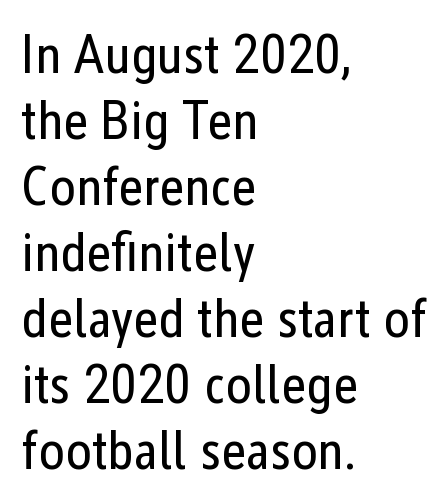
{"serif": "no", "italic": "no", "bold": "no", "weight": "regular", "width": "condensed", "stroke_contrast": "low", "x_height": "medium", "monospaced": "no", "underline": "no", "align": "left", "line_spacing_ratio": 1.2, "letter_spacing": "normal", "letter_spacing_em": 0.0, "glyph_px": 55}
